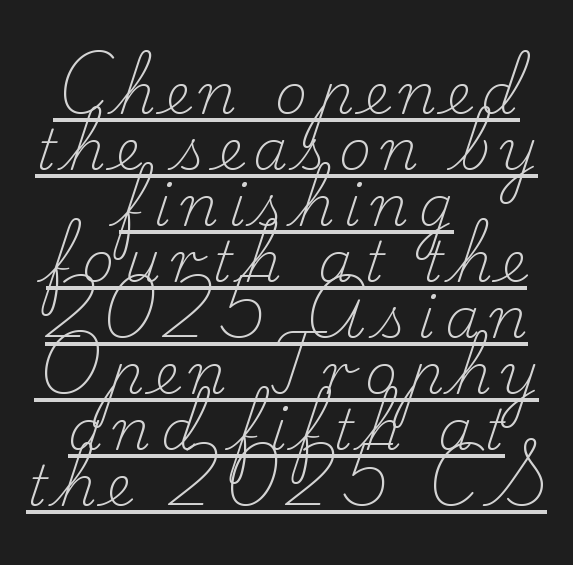
The image shows 56 px light serif type; set centered, tight line spacing (1.0x), underlined; low stroke contrast and a small x-height.
